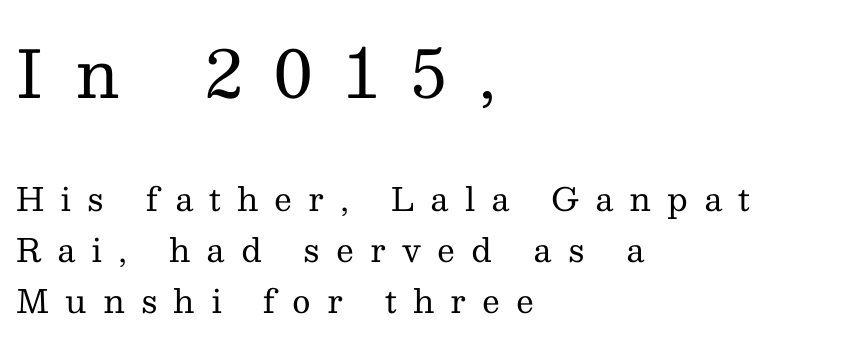
{"serif": "yes", "italic": "no", "bold": "no", "weight": "regular", "width": "normal", "stroke_contrast": "medium", "x_height": "medium", "monospaced": "no", "underline": "no", "align": "left", "line_spacing": "normal", "line_spacing_ratio": 1.59, "letter_spacing": "wide", "letter_spacing_em": 0.5, "larger_block": "first", "size_ratio": 2.03, "glyph_px": 65}
